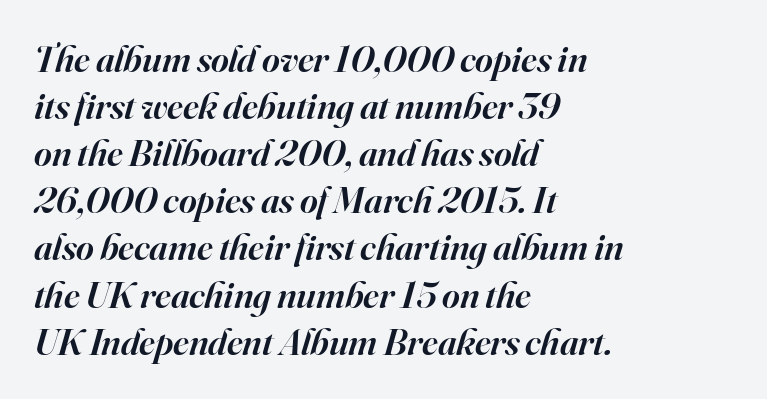
The typesetter chose a ragged-right arrangement here. The passage shown leans; its letterforms are oblique. Set as a demibold, roughly 600 on the weight scale. Descender tails drop into unmarked territory. Students, note that the glyphs here touch the page at normal intervals.
